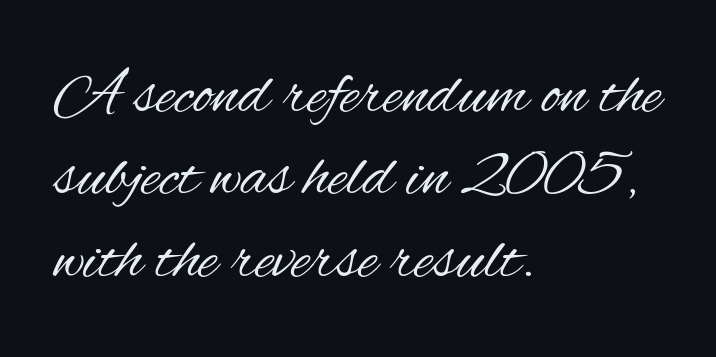
The image shows 66 px regular-weight, condensed sans-serif type; set left-aligned, normal line spacing (1.25x), normal letter spacing, not underlined; medium stroke contrast and a small x-height.
